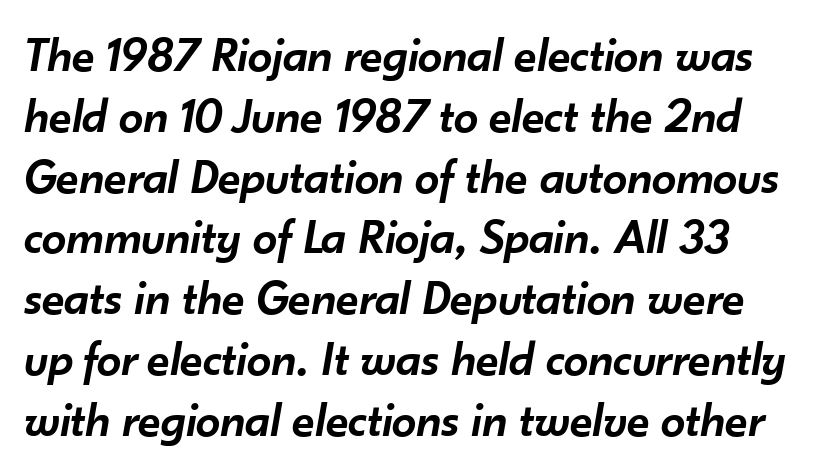
The image shows 49 px semibold type, italic (leaning right); set line spacing 1.24x, normal letter spacing, not underlined; low stroke contrast and a small x-height.
